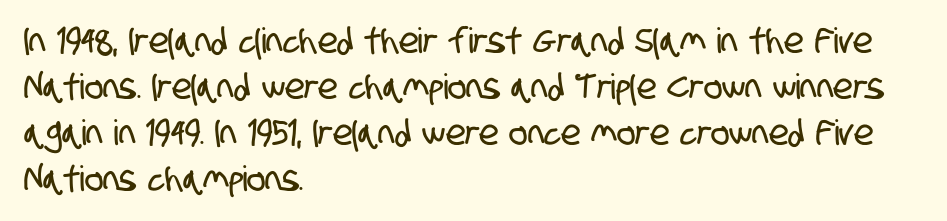
Q: Is the typeface a serif or a sans-serif typeface? A: Sans-serif.
Q: Is the text underlined? A: No.
Q: How is the paragraph aligned? A: Left-aligned.
Q: Is the spacing between letters normal or unusually wide? A: Normal.
Q: Is the spacing between lines tight, normal or loose? A: Normal.
Q: Width (condensed, normal, or wide)? A: Condensed.
Q: Stroke contrast? A: Low.
Q: x-height? A: Large.
Q: Monospaced? A: No.
